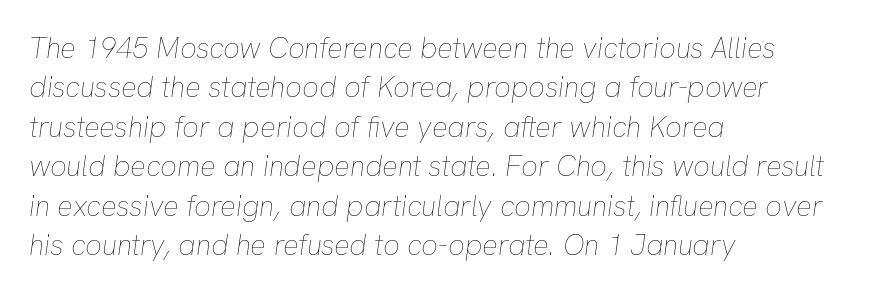
The image shows 29 px thin type, italic (leaning right); set left-aligned, normal line spacing (1.36x), normal letter spacing, not underlined; low stroke contrast and a medium x-height.
